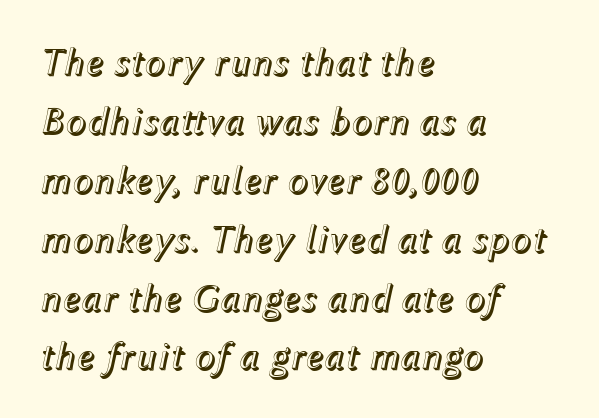
Q: Is the text italic (slanted)? A: Yes, it leans right by about 12 degrees.
Q: Is the text underlined? A: No.
Q: How is the paragraph aligned? A: Left-aligned.
Q: Is the spacing between letters normal or unusually wide? A: Normal.
Q: Is the spacing between lines tight, normal or loose? A: Normal.
Q: Width (condensed, normal, or wide)? A: Normal.
Q: x-height? A: Medium.
Q: Monospaced? A: No.
